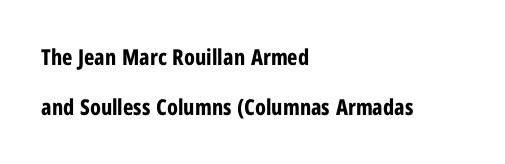
Q: Is the text bold? A: Yes.
Q: Is the text italic (slanted)? A: No, it is upright.
Q: Is the text underlined? A: No.
Q: How is the paragraph aligned? A: Left-aligned.
Q: Is the spacing between letters normal or unusually wide? A: Normal.
Q: Is the spacing between lines tight, normal or loose? A: Loose.
